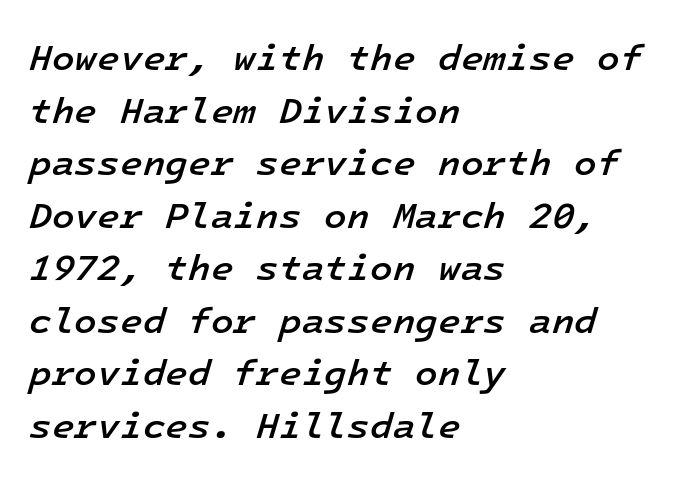
Emphasis-style slanted type is in use. How would I describe the line gaps? Plain and ordinary. Reading down the block, your eye returns to a fixed left position each line. Is this a fixed-width face? Yes — each glyph sits in an identical cell. Standard letterfit; no display-style spreading of the glyphs.
